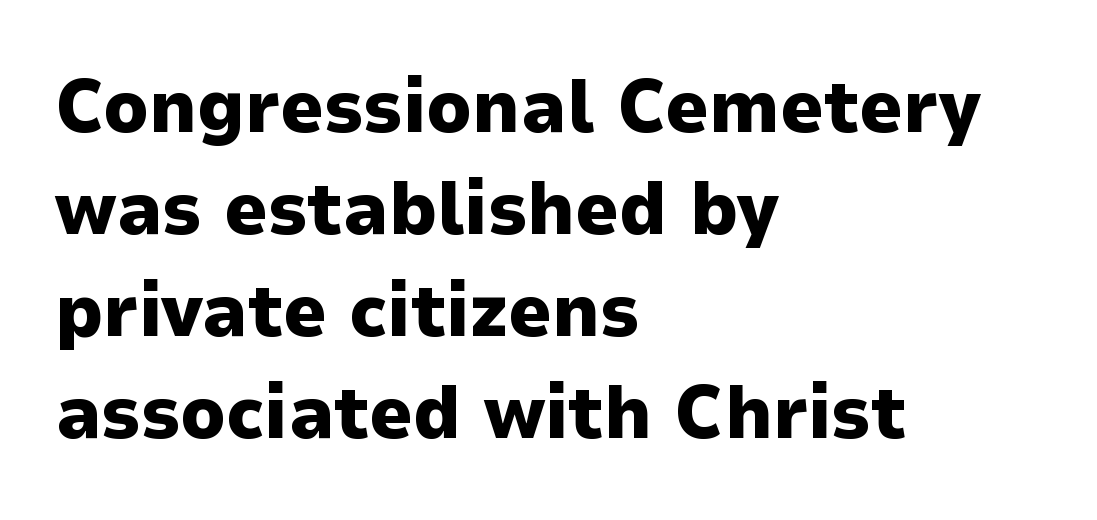
Q: Is the text bold? A: Yes.
Q: Is the text italic (slanted)? A: No, it is upright.
Q: Is the typeface a serif or a sans-serif typeface? A: Sans-serif.
Q: Is the text underlined? A: No.
Q: How is the paragraph aligned? A: Left-aligned.
Q: Is the spacing between letters normal or unusually wide? A: Normal.
Q: Is the spacing between lines tight, normal or loose? A: Normal.
Q: Width (condensed, normal, or wide)? A: Normal.
Q: Stroke contrast? A: Low.
Q: x-height? A: Medium.
Q: Monospaced? A: No.
